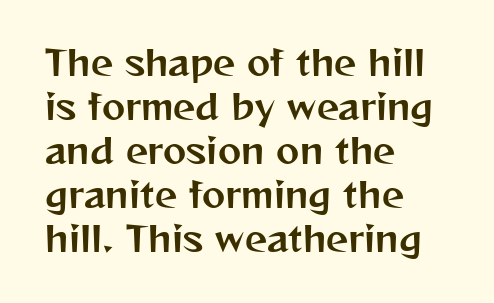
{"serif": "no", "italic": "no", "width": "normal", "stroke_contrast": "medium", "x_height": "medium", "monospaced": "no", "underline": "no", "align": "left", "line_spacing": "normal", "line_spacing_ratio": 1.26, "letter_spacing": "normal", "letter_spacing_em": 0.0, "glyph_px": 35}
